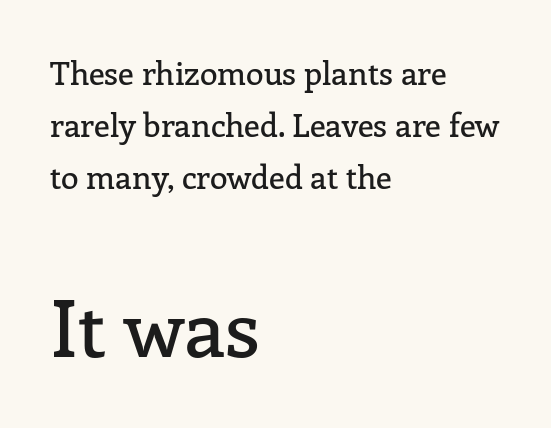
The image shows 80 px serif type, upright; set left-aligned, normal line spacing (1.62x), normal letter spacing, not underlined; the second (bottom) block is 2.5x larger; low stroke contrast and a medium x-height.
